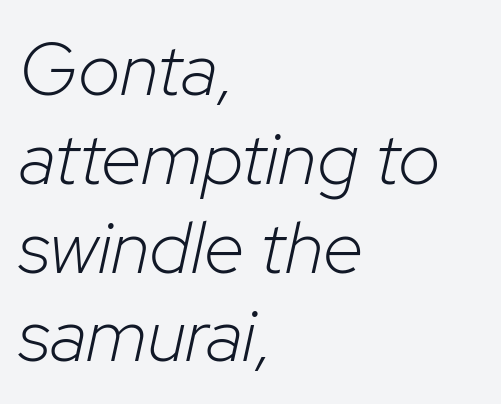
Q: Is the text bold? A: No.
Q: Is the text italic (slanted)? A: Yes, it leans right by about 12 degrees.
Q: Is the text underlined? A: No.
Q: How is the paragraph aligned? A: Left-aligned.
Q: Is the spacing between letters normal or unusually wide? A: Normal.
Q: Width (condensed, normal, or wide)? A: Normal.
Q: Stroke contrast? A: Low.
Q: x-height? A: Medium.
Q: Monospaced? A: No.
